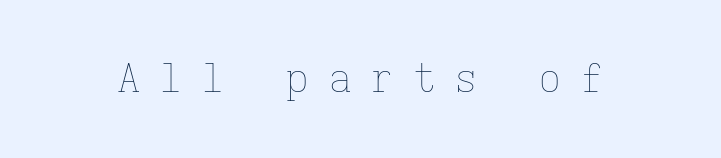
The image shows 39 px thin type, upright, monospaced; set unusually wide letter spacing (+0.48 em), not underlined; low stroke contrast and a medium x-height.
